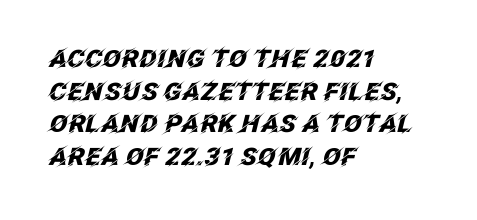
{"italic": "yes", "lean": "right", "slant_degrees": 12, "bold": "yes", "underline": "no", "align": "left", "line_spacing": "normal", "line_spacing_ratio": 1.36, "letter_spacing": "normal", "letter_spacing_em": 0.0, "glyph_px": 24}
